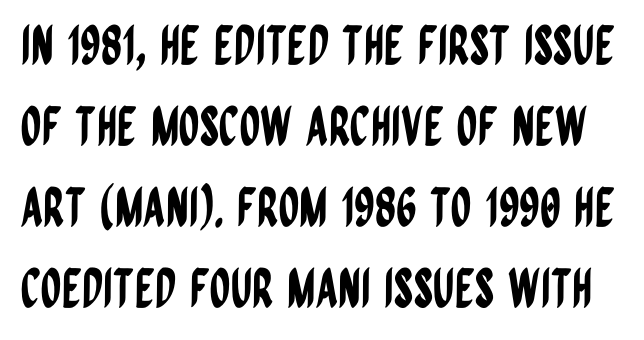
Think of a printed novel: that variable character pitch is what you see here. If you measured baseline to baseline, you'd find a middling distance. Letters rest on an invisible, unmarked baseline. Nope, no serifs anywhere on these letters. Every character sits straight up, as roman type does. The tracking reads as untouched default to a designer's eye.
